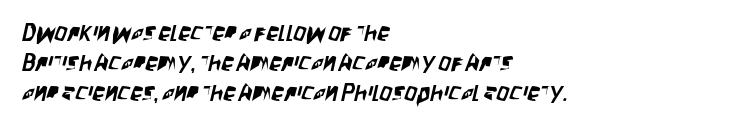
{"underline": "no", "align": "left", "line_spacing_ratio": 1.2, "letter_spacing": "normal", "letter_spacing_em": 0.0, "glyph_px": 25}
